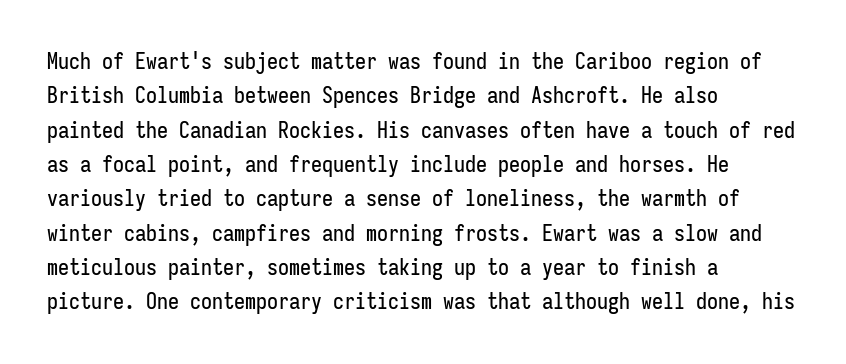
Teacher's note: observe the even left margin — that is flush-left alignment. The passage shown has conventional tracking throughout. It's the straight-up-and-down kind of type. The block of text has a typical density, with ordinary space between rows. The area under the type is left untouched.
